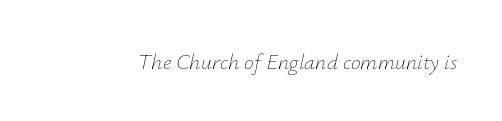
Q: Is the text bold? A: No.
Q: Is the text italic (slanted)? A: Yes, it leans right by about 12 degrees.
Q: Is the text underlined? A: No.
Q: Is the spacing between letters normal or unusually wide? A: Normal.
